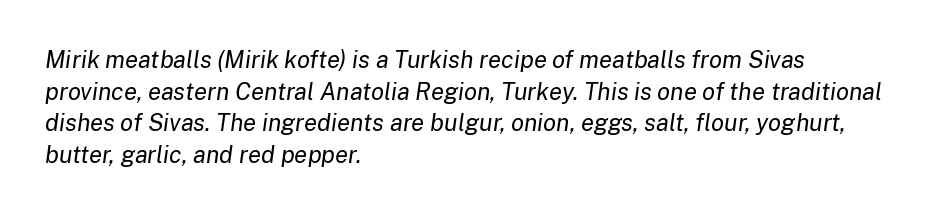
The image shows 24 px text type, italic (leaning right); set left-aligned, normal line spacing (1.32x), normal letter spacing, not underlined.
